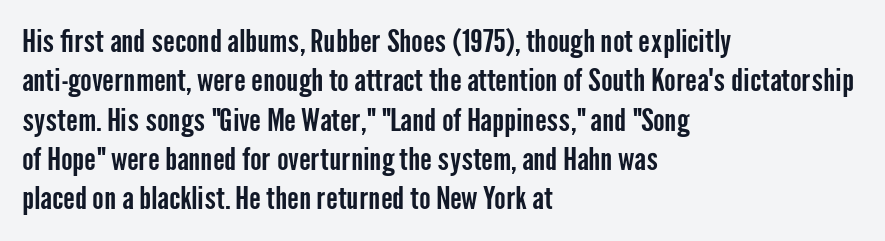
{"serif": "no", "italic": "no", "width": "condensed", "stroke_contrast": "low", "x_height": "medium", "monospaced": "no", "underline": "no", "align": "left", "line_spacing": "normal", "line_spacing_ratio": 1.27, "letter_spacing": "normal", "letter_spacing_em": 0.0, "glyph_px": 31}
